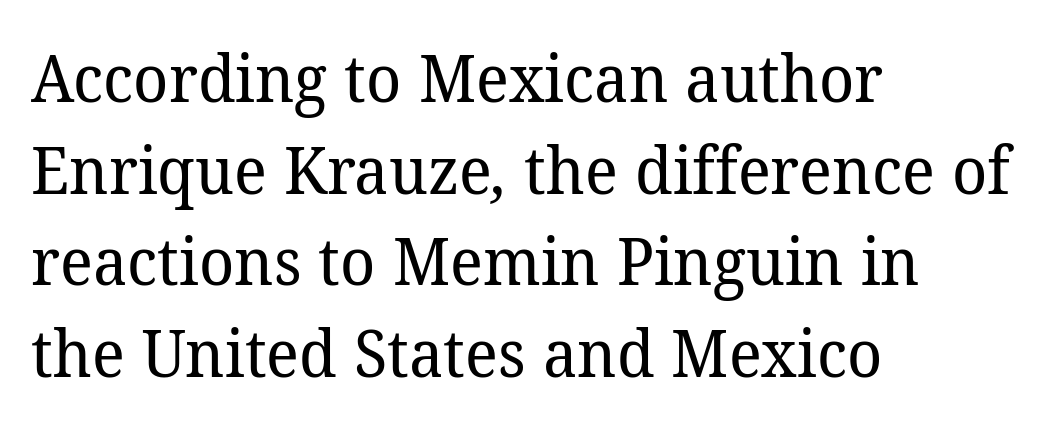
Q: Is the text bold? A: No.
Q: Is the typeface a serif or a sans-serif typeface? A: Serif.
Q: Is the text underlined? A: No.
Q: How is the paragraph aligned? A: Left-aligned.
Q: Is the spacing between letters normal or unusually wide? A: Normal.
Q: Is the spacing between lines tight, normal or loose? A: Normal.
Q: Width (condensed, normal, or wide)? A: Normal.
Q: Stroke contrast? A: Low.
Q: x-height? A: Medium.
Q: Monospaced? A: No.
